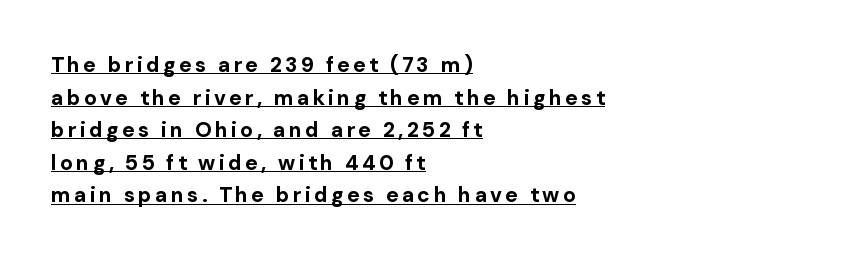
On the weight axis this lands at bold, roughly 700. Baseline-to-baseline distance is the conventional proportion of letter height. The compositor pushed each line to the left boundary. The rendering uses the underline text-decoration. When letters stand straight like this, we call the style roman or upright.
